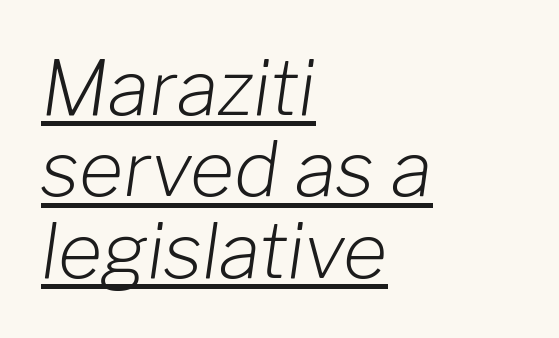
Rows of type sit shoulder to shoulder in the vertical direction. Weight class: somewhere from thin through regular. A typesetter would call this proportional, since set widths differ per character. A typesetter would mark this as italic. Between one letter and the next there's only the usual sliver of space.
